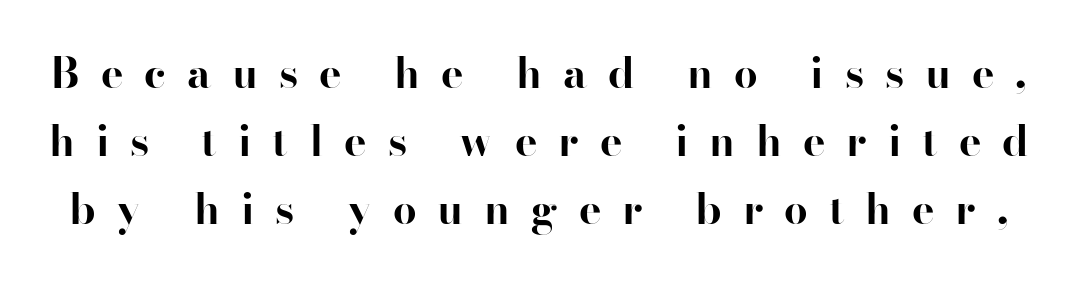
Check where the strokes stop: tiny serifs finish them off. This rendering widens character spacing well past its baseline value. The string is rendered with underlining switched off. The block of text has a typical density, with ordinary space between rows.
